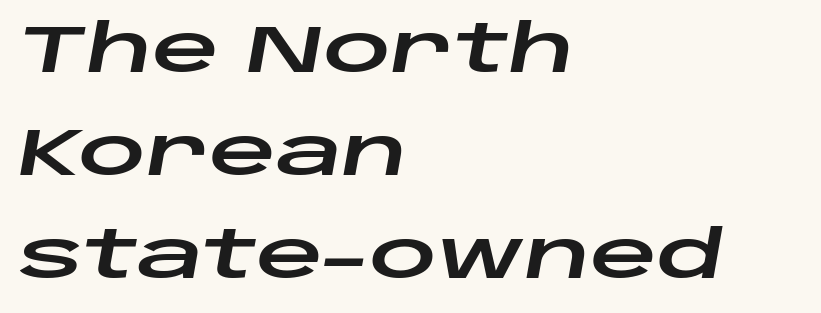
Do the characters align in a grid? No, the font is proportional. Posture: slanted. Descender tails drop into unmarked territory. The tracking reads as untouched default to a designer's eye. The typesetter chose a ragged-right arrangement here.
